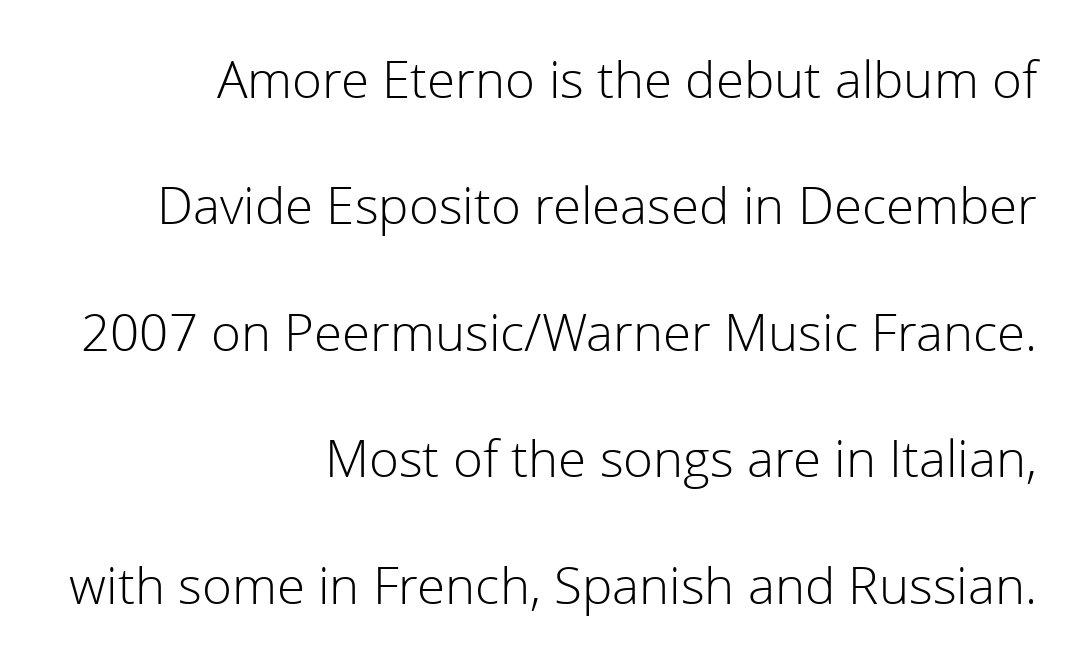
Q: Is the text bold? A: No.
Q: Is the text italic (slanted)? A: No, it is upright.
Q: Is the typeface a serif or a sans-serif typeface? A: Sans-serif.
Q: Is the text underlined? A: No.
Q: How is the paragraph aligned? A: Right-aligned.
Q: Is the spacing between letters normal or unusually wide? A: Normal.
Q: Is the spacing between lines tight, normal or loose? A: Loose.
Q: Width (condensed, normal, or wide)? A: Normal.
Q: Stroke contrast? A: Low.
Q: x-height? A: Medium.
Q: Monospaced? A: No.
